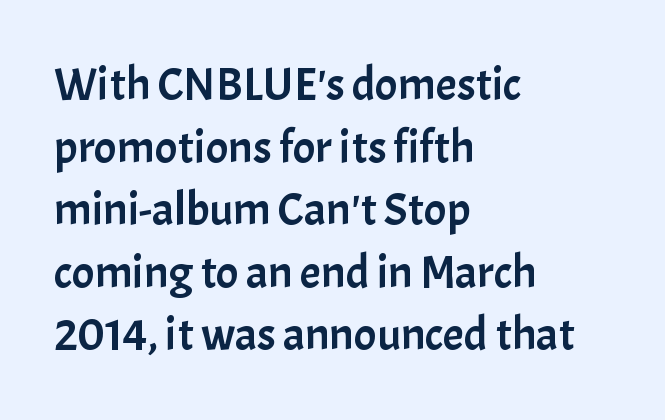
{"serif": "no", "italic": "no", "width": "normal", "stroke_contrast": "low", "x_height": "medium", "monospaced": "no", "underline": "no", "align": "left", "line_spacing": "normal", "line_spacing_ratio": 1.33, "letter_spacing": "normal", "letter_spacing_em": 0.0, "glyph_px": 47}
